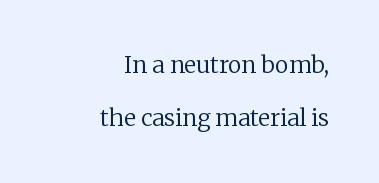
{"italic": "no", "bold": "no", "underline": "no", "align": "right", "line_spacing": "loose", "line_spacing_ratio": 2.3, "letter_spacing": "normal", "letter_spacing_em": 0.0, "glyph_px": 23}
